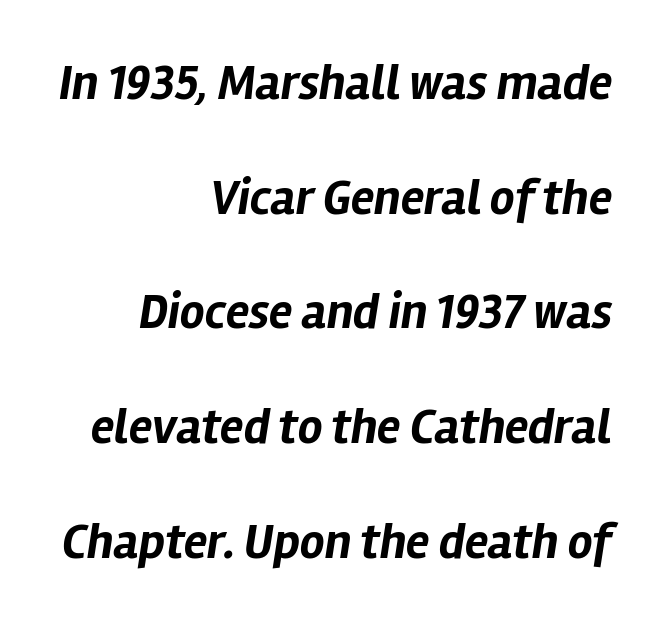
Notice how the stems are inclined rather than vertical — that's the hallmark of italics. In terms of leading, this rendering errs on the spacious side. Any mark beneath the type? The region is blank. Here the glyphs are tracked normally, forming tight word shapes. Is this a fixed-width face? No — the glyphs have proportional, varying widths. Strong, thick strokes mark this as bold type.
